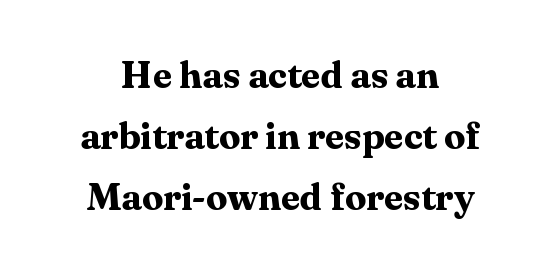
The image shows 38 px bold serif type, upright; set centered, normal line spacing (1.6x), normal letter spacing, not underlined; medium stroke contrast and a medium x-height.
